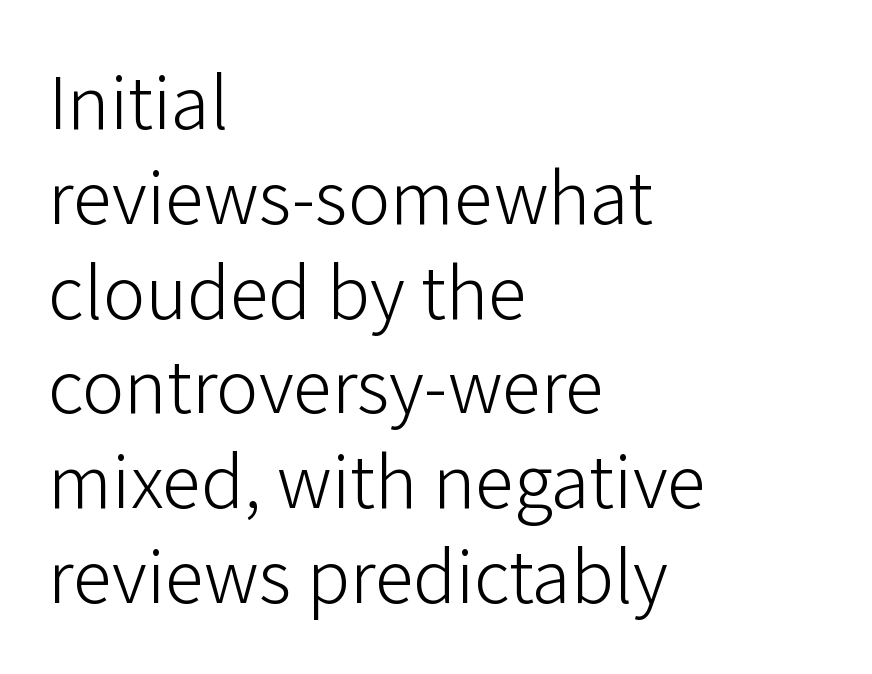
The image shows 79 px light sans-serif type, upright; set left-aligned, line spacing 1.2x, normal letter spacing, not underlined; low stroke contrast and a medium x-height.
